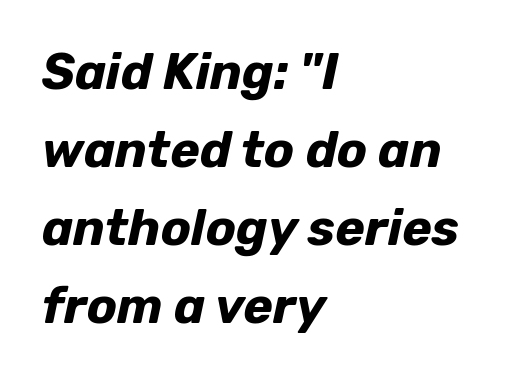
{"italic": "yes", "lean": "right", "slant_degrees": 12, "bold": "yes", "weight": "bold", "width": "normal", "stroke_contrast": "low", "x_height": "medium", "monospaced": "no", "underline": "no", "align": "left", "line_spacing": "normal", "line_spacing_ratio": 1.56, "letter_spacing": "normal", "letter_spacing_em": 0.0, "glyph_px": 50}
